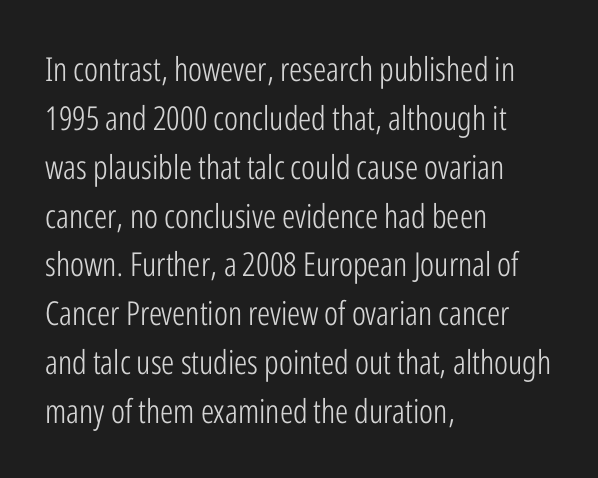
When letters stand straight like this, we call the style roman or upright. A typesetter would call this proportional, since set widths differ per character. Nothing unusual about the tracking: characters are spaced as the font intends. The line-height multiplier appears to be the usual default. Check the space under the baseline: it is left empty. In CSS terms this would be text-align: left.
